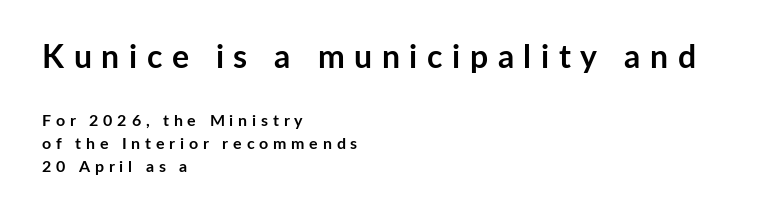
Compared with typical body copy, the letter spacing here is much looser. Horizontal alignment here is leftward, the default for most running prose. In terms of posture, this sample is upright. Students, this is bold: see how much ink each stroke carries. The letters carry no serifs — their stems end cleanly without finishing strokes.
